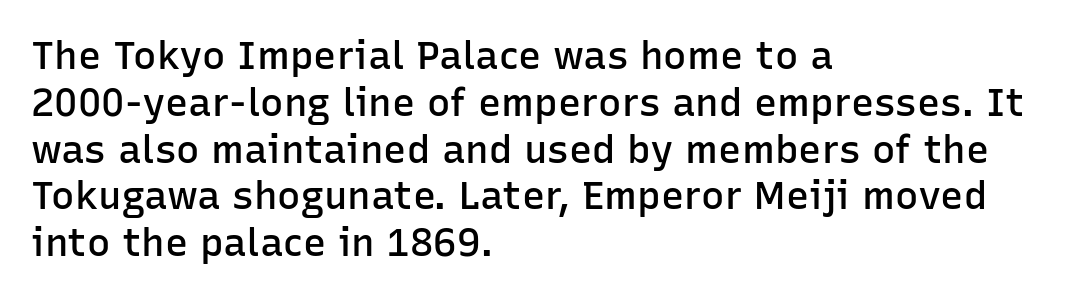
Q: Is the text bold? A: Semi-bold.
Q: Is the text italic (slanted)? A: No, it is upright.
Q: Is the typeface a serif or a sans-serif typeface? A: Sans-serif.
Q: Is the text underlined? A: No.
Q: How is the paragraph aligned? A: Left-aligned.
Q: Is the spacing between letters normal or unusually wide? A: Normal.
Q: Width (condensed, normal, or wide)? A: Normal.
Q: Stroke contrast? A: Low.
Q: x-height? A: Medium.
Q: Monospaced? A: No.
